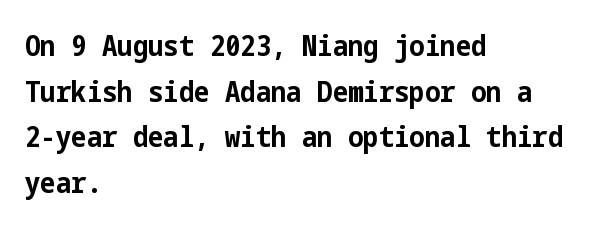
Q: Is the text bold? A: Yes.
Q: Is the text italic (slanted)? A: No, it is upright.
Q: Is the typeface a serif or a sans-serif typeface? A: Sans-serif.
Q: Is the text underlined? A: No.
Q: How is the paragraph aligned? A: Left-aligned.
Q: Is the spacing between letters normal or unusually wide? A: Normal.
Q: Is the spacing between lines tight, normal or loose? A: Normal.
Q: Width (condensed, normal, or wide)? A: Condensed.
Q: Stroke contrast? A: Low.
Q: x-height? A: Medium.
